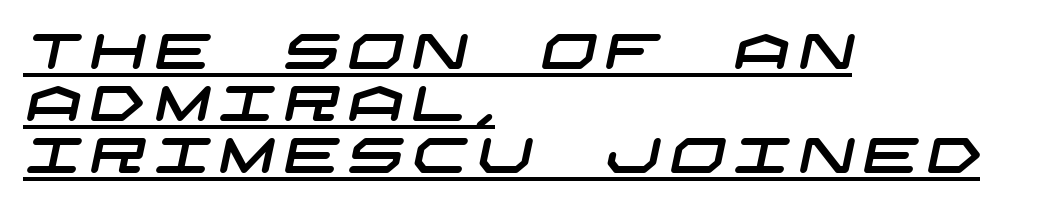
{"serif": "no", "width": "wide", "stroke_contrast": "low", "x_height": "large", "underline": "yes", "align": "left", "line_spacing": "tight", "line_spacing_ratio": 1.06, "glyph_px": 49}
